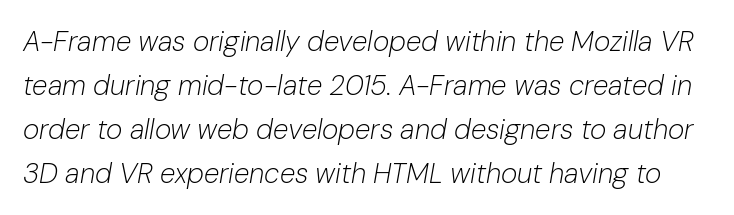
Q: Is the text bold? A: No.
Q: Is the text italic (slanted)? A: Yes, it leans right by about 10 degrees.
Q: Is the text underlined? A: No.
Q: Is the spacing between letters normal or unusually wide? A: Normal.
Q: Is the spacing between lines tight, normal or loose? A: Normal.
Q: Width (condensed, normal, or wide)? A: Normal.
Q: Stroke contrast? A: Low.
Q: x-height? A: Medium.
Q: Monospaced? A: No.
